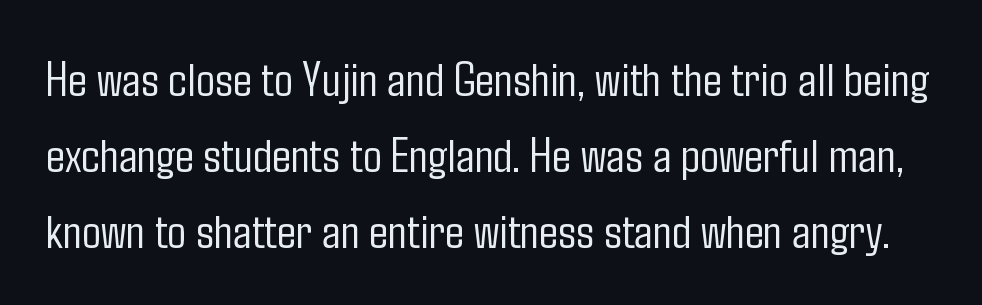
The image shows 50 px light, condensed sans-serif type, upright; set normal line spacing (1.52x), normal letter spacing, not underlined; low stroke contrast and a medium x-height.
